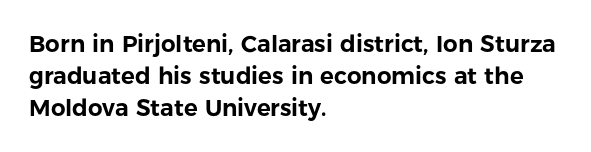
The image shows 23 px text type, upright; set left-aligned, normal line spacing (1.4x), normal letter spacing, not underlined.
